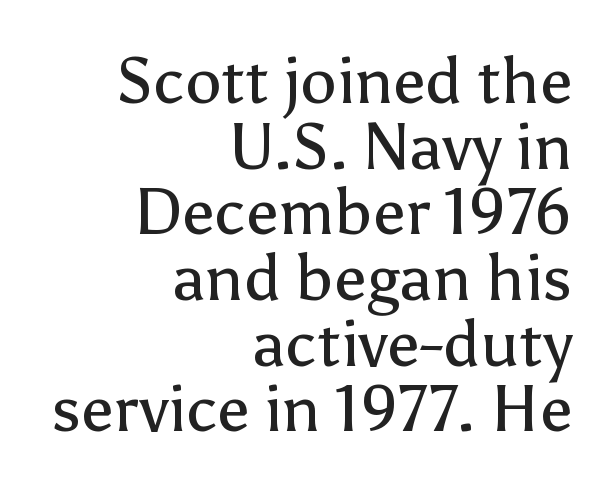
Q: Is the text bold? A: No.
Q: Is the text italic (slanted)? A: No, it is upright.
Q: Is the typeface a serif or a sans-serif typeface? A: Sans-serif.
Q: Is the text underlined? A: No.
Q: How is the paragraph aligned? A: Right-aligned.
Q: Is the spacing between letters normal or unusually wide? A: Normal.
Q: Is the spacing between lines tight, normal or loose? A: Tight.
Q: Width (condensed, normal, or wide)? A: Normal.
Q: Stroke contrast? A: Low.
Q: x-height? A: Medium.
Q: Monospaced? A: No.
